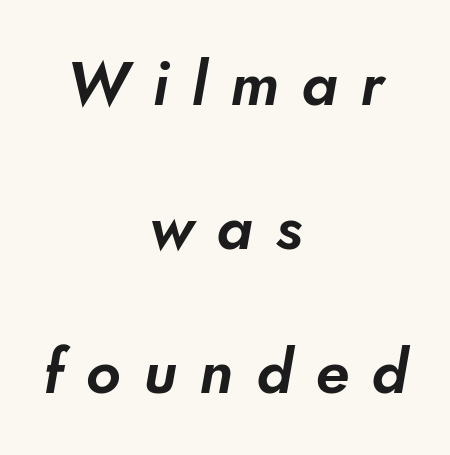
Q: Is the typeface a serif or a sans-serif typeface? A: Sans-serif.
Q: Is the text underlined? A: No.
Q: How is the paragraph aligned? A: Centered.
Q: Is the spacing between letters normal or unusually wide? A: Unusually wide.
Q: Is the spacing between lines tight, normal or loose? A: Loose.
Q: Width (condensed, normal, or wide)? A: Normal.
Q: Stroke contrast? A: Low.
Q: x-height? A: Small.
Q: Monospaced? A: No.
